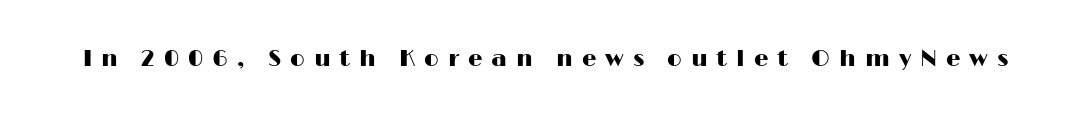
The image shows 23 px text type, upright; set unusually wide letter spacing (+0.39 em), not underlined.
